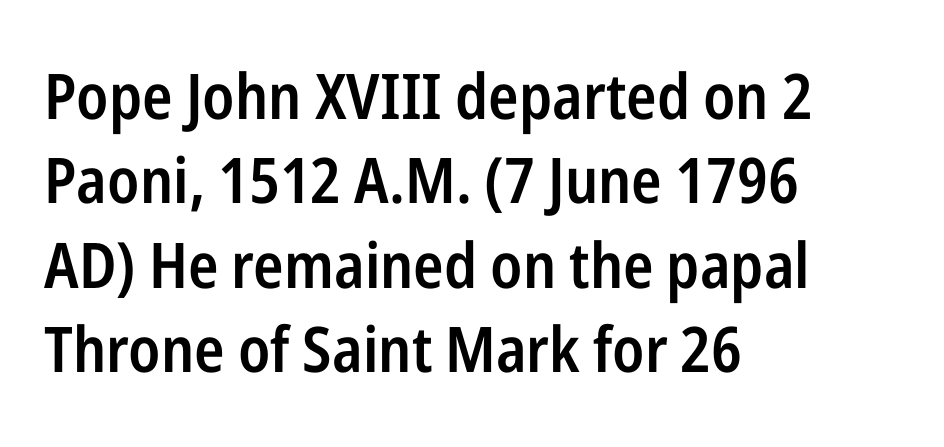
The image shows 63 px semibold, condensed sans-serif type, upright; set left-aligned, normal line spacing (1.34x), normal letter spacing, not underlined; low stroke contrast and a medium x-height.
